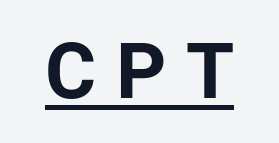
Typesetter's note: full bold, strokes at maximum text heaviness. Upright lettering throughout. Underline: present. Proportional: the letters do not fall into vertical columns.
